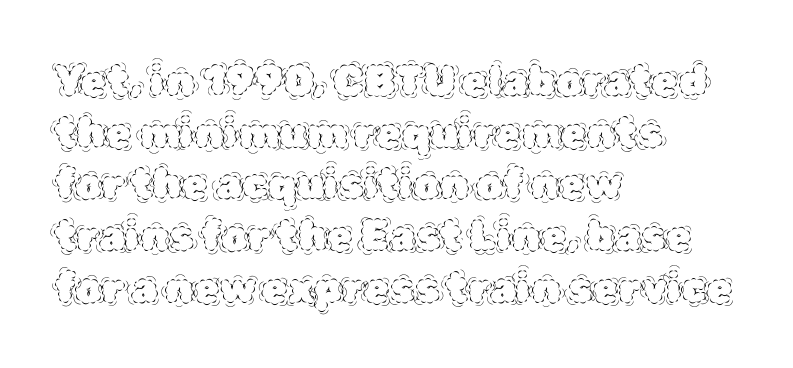
{"italic": "no", "bold": "no", "weight": "thin", "width": "normal", "x_height": "large", "monospaced": "no", "underline": "no", "align": "left", "line_spacing_ratio": 1.23, "letter_spacing": "normal", "letter_spacing_em": 0.0, "glyph_px": 42}
